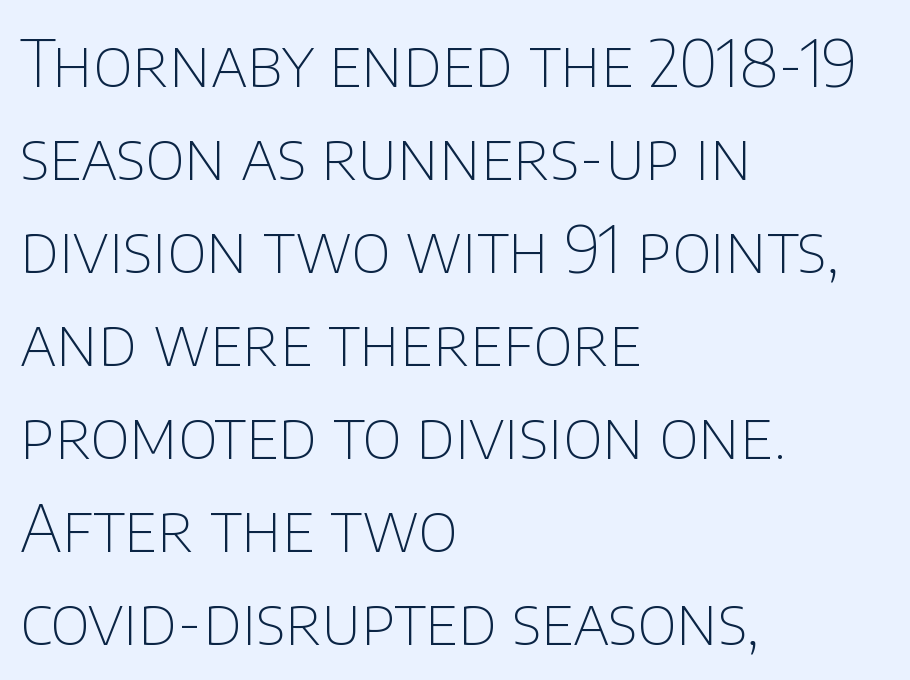
The image shows 65 px thin sans-serif type, upright; set left-aligned, normal line spacing (1.43x), normal letter spacing, not underlined; low stroke contrast and a large x-height.
